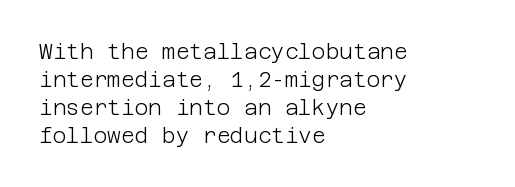
Q: Is the text bold? A: No.
Q: Is the text italic (slanted)? A: No, it is upright.
Q: Is the text underlined? A: No.
Q: How is the paragraph aligned? A: Left-aligned.
Q: Is the spacing between letters normal or unusually wide? A: Normal.
Q: Is the spacing between lines tight, normal or loose? A: Normal.
